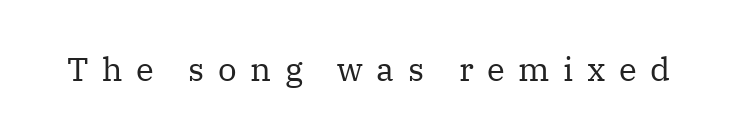
Q: Is the text bold? A: No.
Q: Is the text italic (slanted)? A: No, it is upright.
Q: Is the typeface a serif or a sans-serif typeface? A: Serif.
Q: Is the text underlined? A: No.
Q: Is the spacing between letters normal or unusually wide? A: Unusually wide.
Q: Width (condensed, normal, or wide)? A: Normal.
Q: Stroke contrast? A: Medium.
Q: x-height? A: Medium.
Q: Monospaced? A: No.
